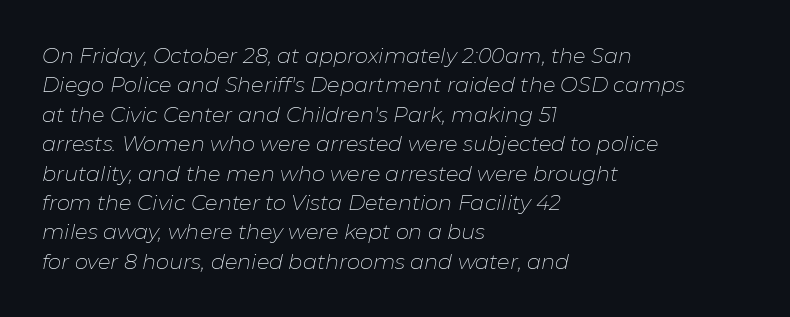
Q: Is the text bold? A: No.
Q: Is the text italic (slanted)? A: Yes, it leans right by about 11 degrees.
Q: Is the text underlined? A: No.
Q: How is the paragraph aligned? A: Left-aligned.
Q: Is the spacing between letters normal or unusually wide? A: Normal.
Q: Is the spacing between lines tight, normal or loose? A: Normal.
